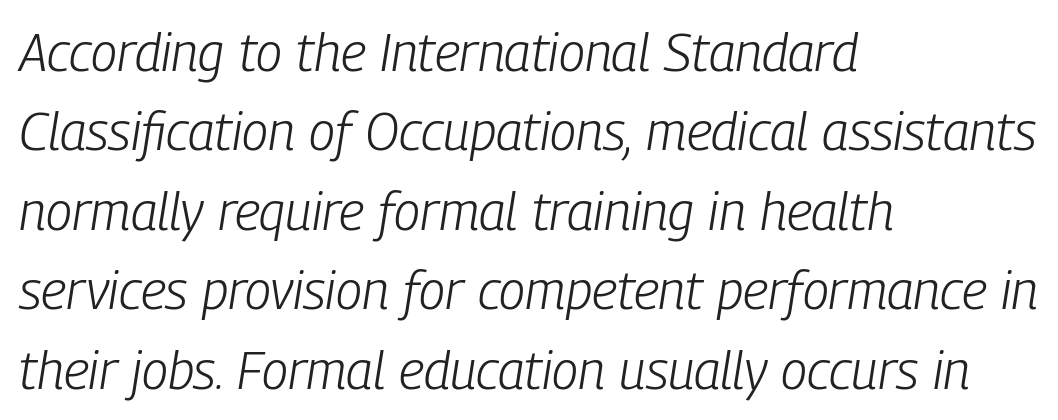
Q: Is the text bold? A: No.
Q: Is the text italic (slanted)? A: Yes, it leans right by about 9 degrees.
Q: Is the text underlined? A: No.
Q: How is the paragraph aligned? A: Left-aligned.
Q: Is the spacing between letters normal or unusually wide? A: Normal.
Q: Is the spacing between lines tight, normal or loose? A: Normal.
Q: Width (condensed, normal, or wide)? A: Condensed.
Q: Stroke contrast? A: Low.
Q: x-height? A: Medium.
Q: Monospaced? A: No.
